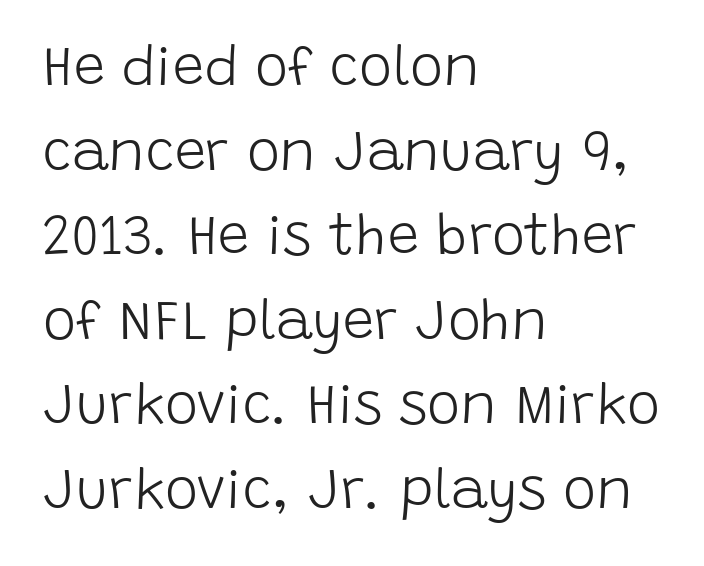
The image shows 56 px light sans-serif type, upright; set left-aligned, normal line spacing (1.51x), normal letter spacing, not underlined; low stroke contrast and a large x-height.
